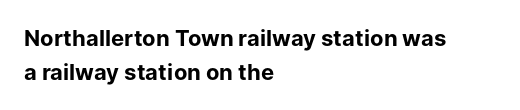
The image shows 22 px bold type, upright; set left-aligned, normal line spacing (1.53x), normal letter spacing, not underlined.
